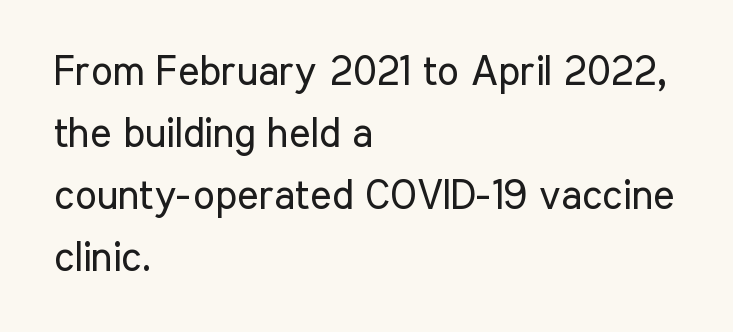
The image shows 41 px regular-weight, condensed sans-serif type, upright; set left-aligned, normal line spacing (1.51x), normal letter spacing, not underlined; low stroke contrast and a medium x-height.
